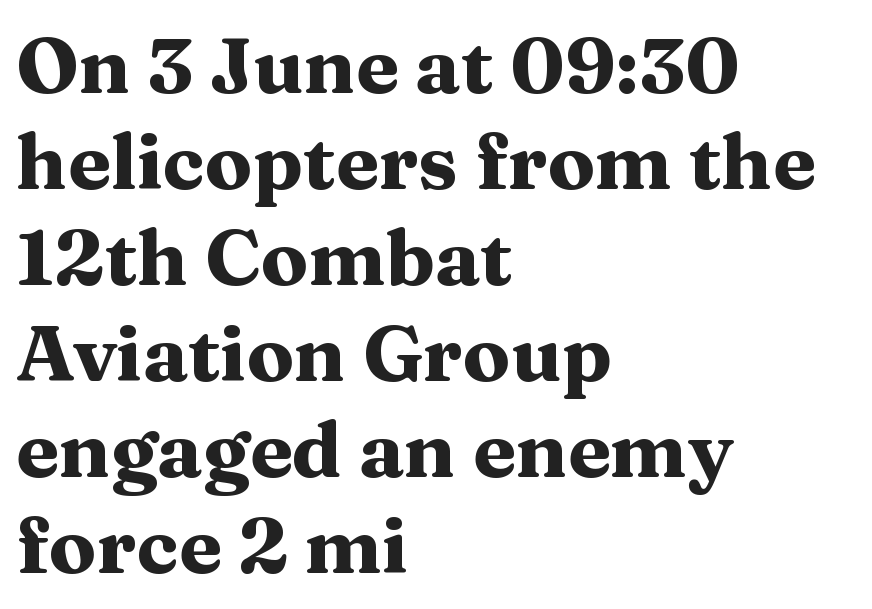
The passage shown is typed in a proportional face where columns would drift. The font's upright variant was chosen for this text. Lines of text with bare space underneath. The rendering anchors every line to the left-hand side.
